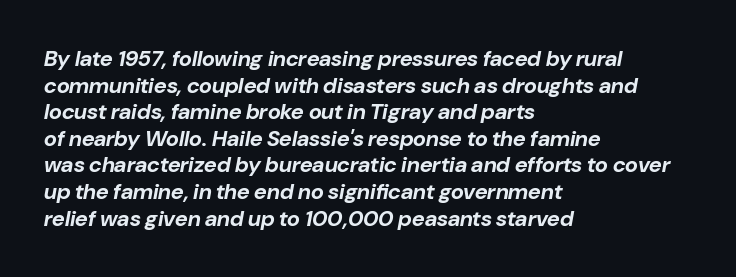
Q: Is the text bold? A: Yes.
Q: Is the text italic (slanted)? A: Yes, it leans right by about 10 degrees.
Q: Is the text underlined? A: No.
Q: How is the paragraph aligned? A: Left-aligned.
Q: Is the spacing between letters normal or unusually wide? A: Normal.
